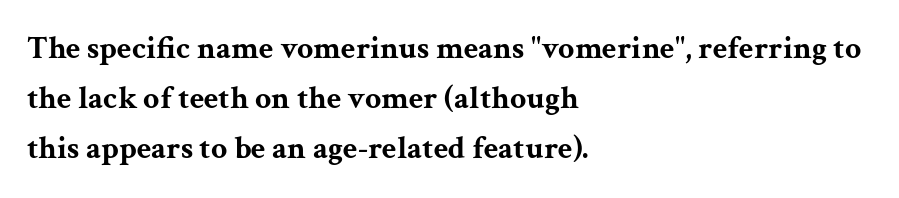
{"serif": "yes", "italic": "no", "bold": "yes", "weight": "bold", "width": "wide", "stroke_contrast": "medium", "x_height": "medium", "monospaced": "no", "underline": "no", "align": "left", "line_spacing": "normal", "line_spacing_ratio": 1.57, "letter_spacing": "normal", "letter_spacing_em": 0.0, "glyph_px": 32}
